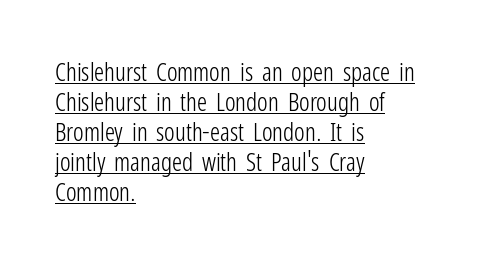
Q: Is the text bold? A: No.
Q: Is the text italic (slanted)? A: No, it is upright.
Q: Is the text underlined? A: Yes.
Q: How is the paragraph aligned? A: Left-aligned.
Q: Is the spacing between letters normal or unusually wide? A: Normal.
